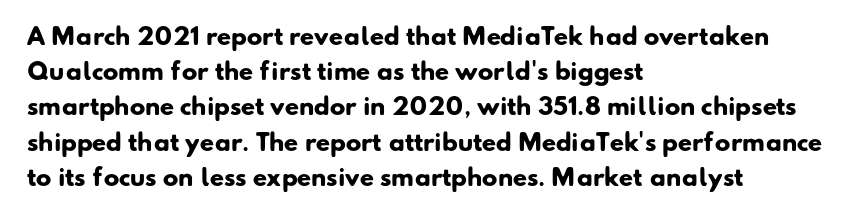
{"bold": "yes", "underline": "no", "align": "left", "line_spacing": "normal", "line_spacing_ratio": 1.53, "letter_spacing": "normal", "letter_spacing_em": 0.0, "glyph_px": 23}
